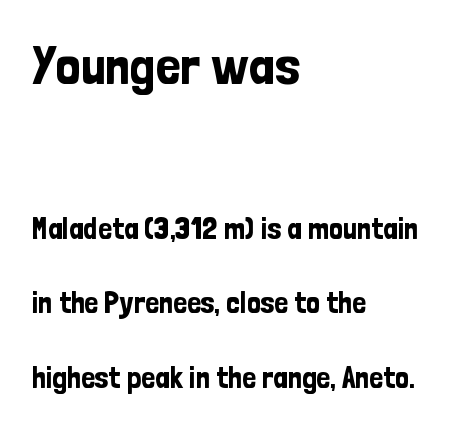
Q: Is the text italic (slanted)? A: No, it is upright.
Q: Is the typeface a serif or a sans-serif typeface? A: Sans-serif.
Q: Is the text underlined? A: No.
Q: How is the paragraph aligned? A: Left-aligned.
Q: Is the spacing between letters normal or unusually wide? A: Normal.
Q: Is the spacing between lines tight, normal or loose? A: Loose.
Q: Which block of text is set in a larger size, the first (top) or the second (bottom)? A: The first (top) one.
Q: Width (condensed, normal, or wide)? A: Condensed.
Q: Stroke contrast? A: Low.
Q: x-height? A: Medium.
Q: Monospaced? A: No.
